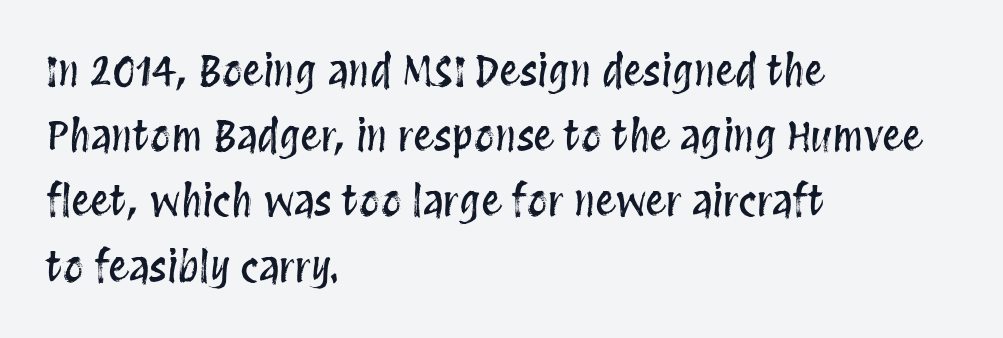
Q: Is the text italic (slanted)? A: No, it is upright.
Q: Is the text underlined? A: No.
Q: How is the paragraph aligned? A: Left-aligned.
Q: Is the spacing between letters normal or unusually wide? A: Normal.
Q: Is the spacing between lines tight, normal or loose? A: Normal.
Q: Width (condensed, normal, or wide)? A: Condensed.
Q: Stroke contrast? A: Medium.
Q: x-height? A: Large.
Q: Monospaced? A: No.
